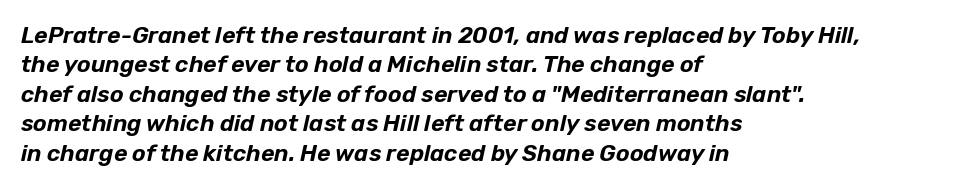
{"italic": "yes", "lean": "right", "slant_degrees": 12, "underline": "no", "align": "left", "line_spacing": "normal", "line_spacing_ratio": 1.28, "letter_spacing": "normal", "letter_spacing_em": 0.0, "glyph_px": 23}
